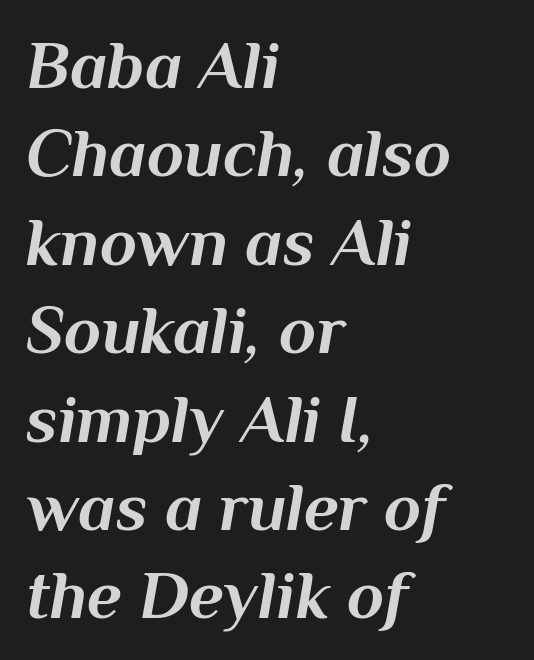
Heft: maximum for text — a bold. If you measured baseline to baseline, you'd find a middling distance. There is no visible air inserted between adjacent glyphs. It's the slanting kind of type. Visually the block forms a straight wall on the left and a jagged coastline on the right. The space directly below the letters is spotless.
